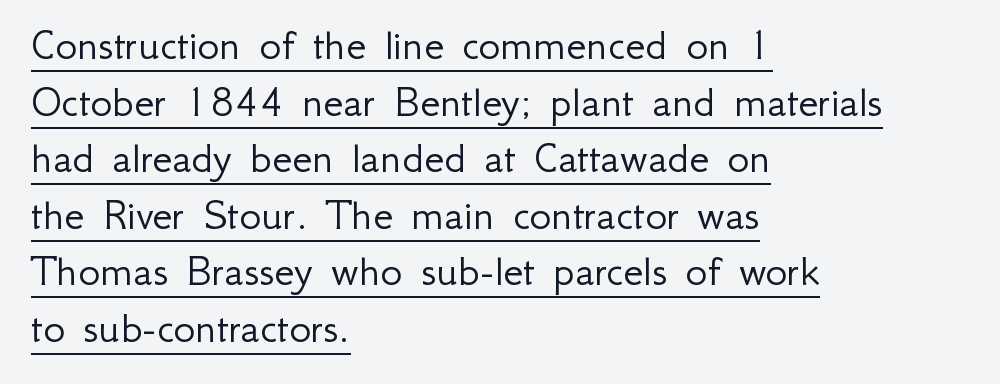
Words appear dense and cohesive because spacing is normal. Every character sits straight up, as roman type does. The font sits on the lighter half of the weight spectrum, regular included. These lines stack with their left ends in a neat column.
